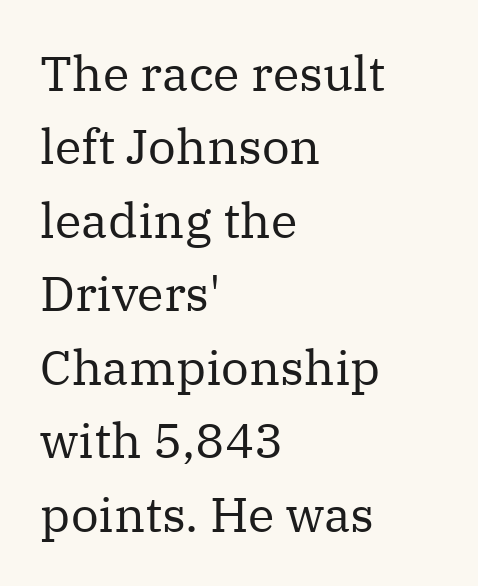
The image shows 49 px regular-weight serif type, upright; set left-aligned, normal line spacing (1.5x), normal letter spacing, not underlined; medium stroke contrast and a medium x-height.
